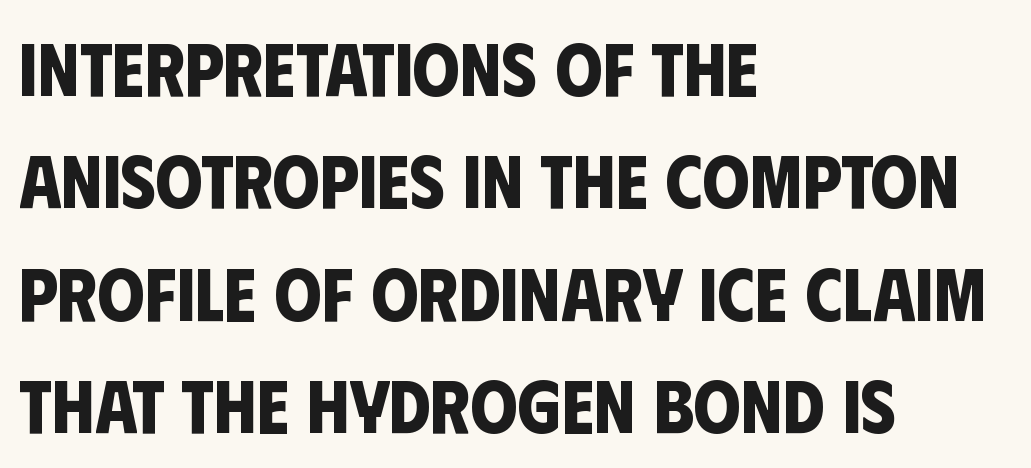
{"serif": "no", "bold": "yes", "weight": "bold", "width": "condensed", "stroke_contrast": "low", "x_height": "large", "monospaced": "no", "underline": "no", "align": "left", "line_spacing": "normal", "line_spacing_ratio": 1.5, "letter_spacing": "normal", "letter_spacing_em": 0.0, "glyph_px": 75}
